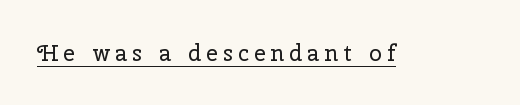
{"italic": "no", "bold": "no", "underline": "yes", "letter_spacing": "wide", "letter_spacing_em": 0.22, "glyph_px": 23}
